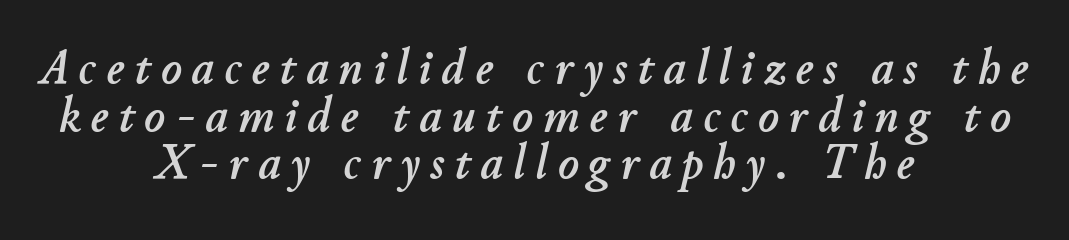
Notice how the stems are inclined rather than vertical — that's the hallmark of italics. What stands out about the letter spacing? Its width — letters are far apart. Note the varied advance widths — an 'i' is clearly narrower than an 'm'. Compared with typical paragraphs, the rows here are closer together. The string is rendered with underlining switched off.
